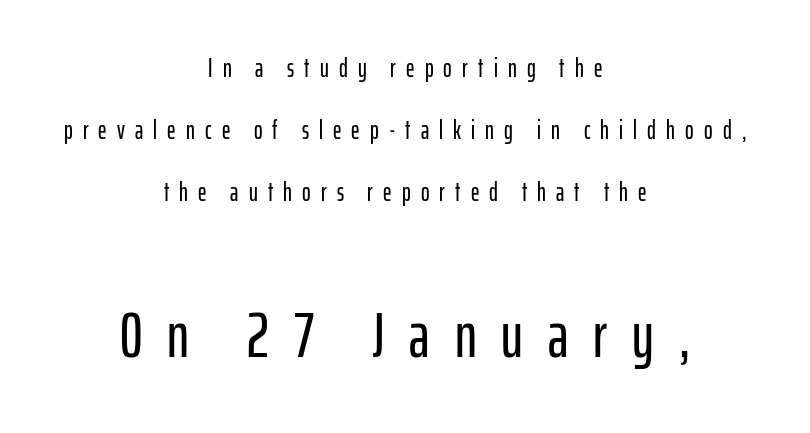
Q: Is the text italic (slanted)? A: No, it is upright.
Q: Is the typeface a serif or a sans-serif typeface? A: Sans-serif.
Q: Is the text underlined? A: No.
Q: How is the paragraph aligned? A: Centered.
Q: Is the spacing between letters normal or unusually wide? A: Unusually wide.
Q: Is the spacing between lines tight, normal or loose? A: Loose.
Q: Which block of text is set in a larger size, the first (top) or the second (bottom)? A: The second (bottom) one.
Q: Width (condensed, normal, or wide)? A: Condensed.
Q: Stroke contrast? A: Low.
Q: x-height? A: Medium.
Q: Monospaced? A: No.
